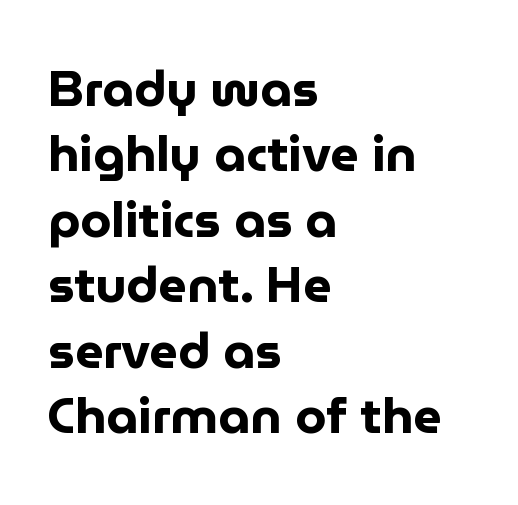
{"serif": "no", "italic": "no", "bold": "yes", "weight": "bold", "width": "normal", "stroke_contrast": "low", "x_height": "medium", "monospaced": "no", "underline": "no", "align": "left", "line_spacing": "normal", "line_spacing_ratio": 1.31, "letter_spacing": "normal", "letter_spacing_em": 0.0, "glyph_px": 50}
